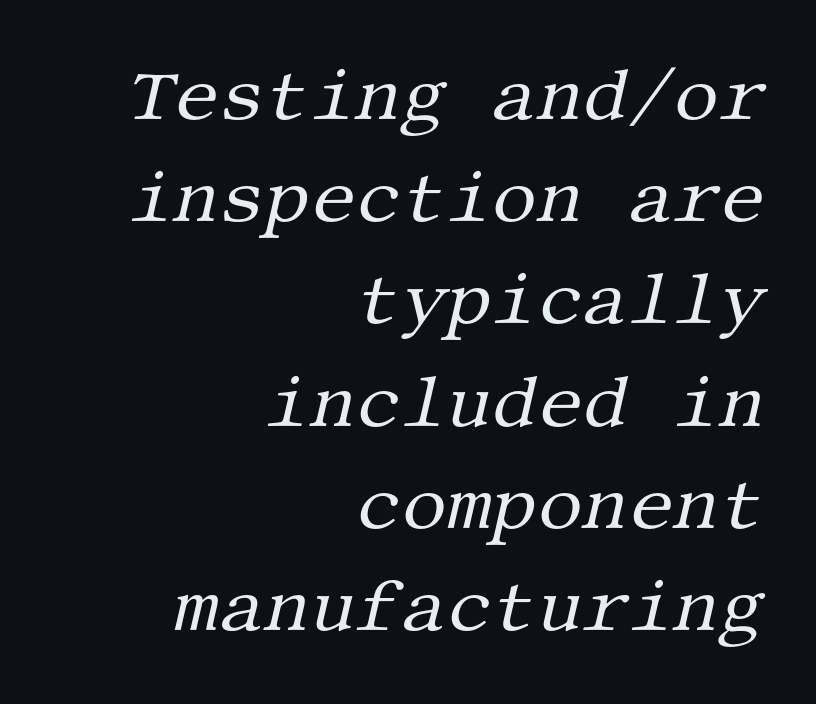
If you measured baseline to baseline, you'd find a middling distance. An italicized treatment has been applied to the whole sample. This rendering uses right alignment, leaving the left contour irregular. Bare-footed words on every line.
